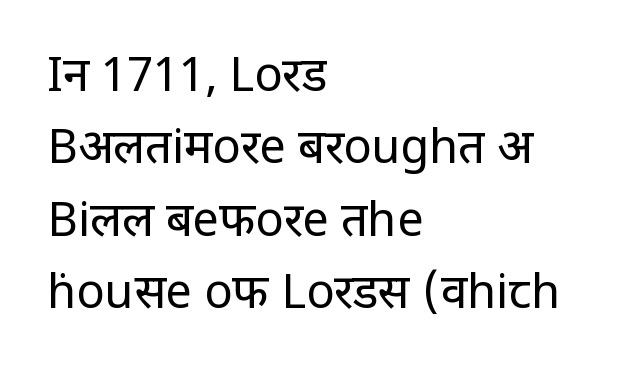
Leftover space on each line is placed entirely after the last word. Normally led — the rows are evenly, conventionally spaced. Letterform terminals end flat and unadorned throughout the passage. A light-to-regular cut is what we see here. Designer's note — italics off, roman on.
